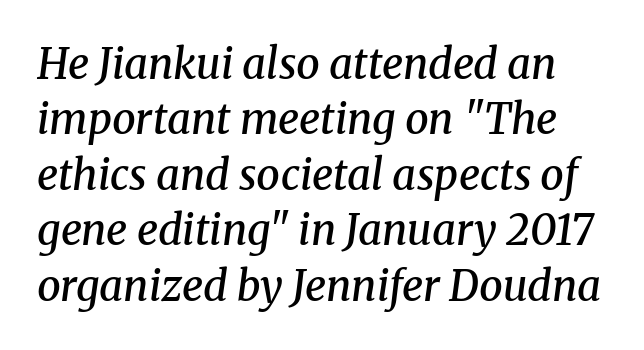
The image shows 42 px semibold serif type, italic (leaning right); set normal line spacing (1.32x), normal letter spacing, not underlined; medium stroke contrast and a medium x-height.
